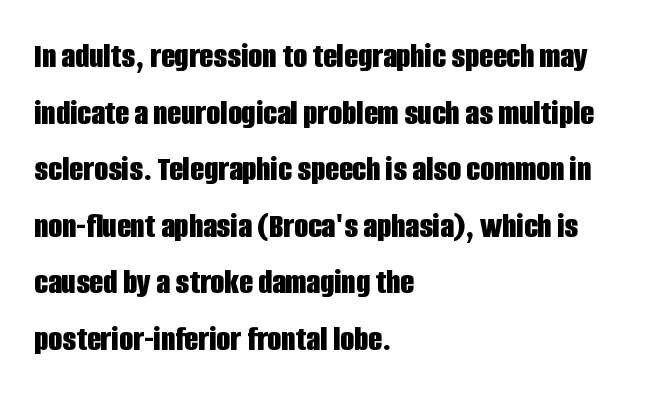
Q: Is the text bold? A: Yes.
Q: Is the text italic (slanted)? A: No, it is upright.
Q: Is the typeface a serif or a sans-serif typeface? A: Sans-serif.
Q: Is the text underlined? A: No.
Q: How is the paragraph aligned? A: Left-aligned.
Q: Is the spacing between letters normal or unusually wide? A: Normal.
Q: Is the spacing between lines tight, normal or loose? A: Normal.
Q: Width (condensed, normal, or wide)? A: Condensed.
Q: Stroke contrast? A: Low.
Q: x-height? A: Large.
Q: Monospaced? A: No.
